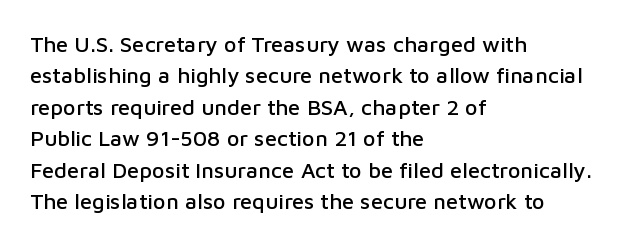
The image shows 22 px text type, upright; set left-aligned, normal line spacing (1.43x), normal letter spacing, not underlined.
